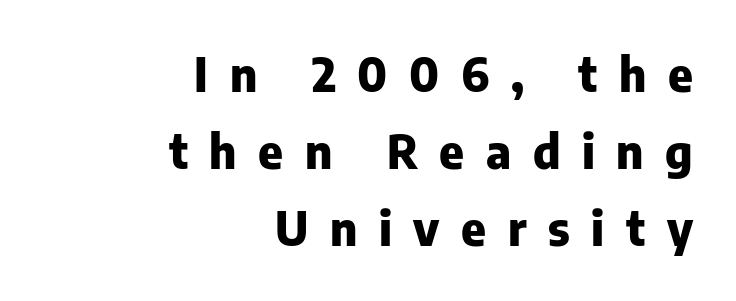
{"serif": "no", "italic": "no", "bold": "yes", "weight": "heavy", "width": "normal", "stroke_contrast": "low", "x_height": "medium", "monospaced": "no", "underline": "no", "align": "right", "line_spacing": "normal", "line_spacing_ratio": 1.64, "letter_spacing": "wide", "letter_spacing_em": 0.46, "glyph_px": 47}
